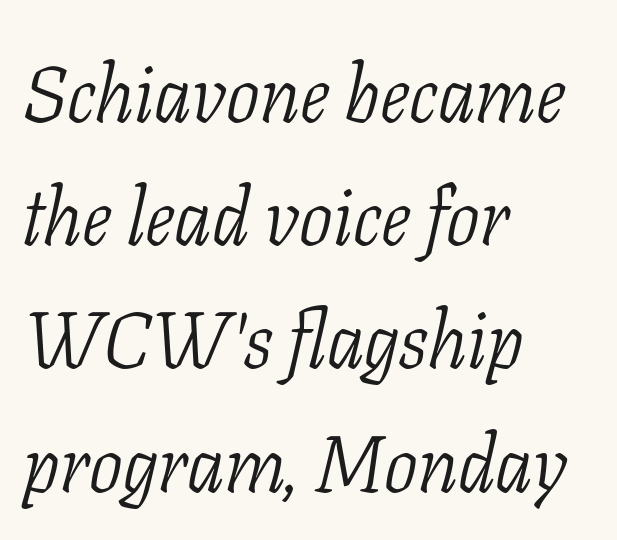
The image shows 79 px light, condensed serif type, italic (leaning right); set left-aligned, normal line spacing (1.56x), normal letter spacing, not underlined; low stroke contrast and a medium x-height.
